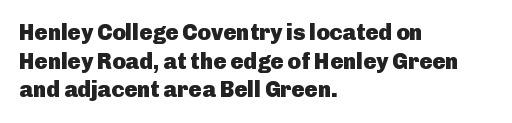
The image shows 22 px bold type, upright; set left-aligned, normal line spacing (1.3x), normal letter spacing, not underlined.
